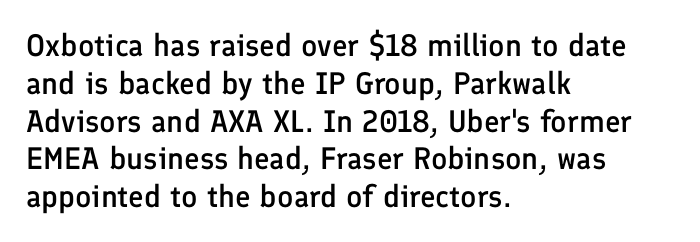
Q: Is the text bold? A: Semi-bold.
Q: Is the text italic (slanted)? A: No, it is upright.
Q: Is the typeface a serif or a sans-serif typeface? A: Sans-serif.
Q: Is the text underlined? A: No.
Q: How is the paragraph aligned? A: Left-aligned.
Q: Is the spacing between letters normal or unusually wide? A: Normal.
Q: Width (condensed, normal, or wide)? A: Normal.
Q: Stroke contrast? A: Low.
Q: x-height? A: Medium.
Q: Monospaced? A: No.
